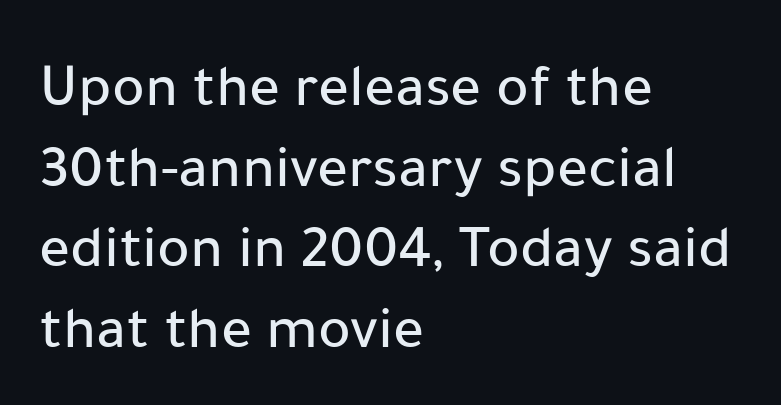
Q: Is the text italic (slanted)? A: No, it is upright.
Q: Is the typeface a serif or a sans-serif typeface? A: Sans-serif.
Q: Is the text underlined? A: No.
Q: How is the paragraph aligned? A: Left-aligned.
Q: Is the spacing between letters normal or unusually wide? A: Normal.
Q: Is the spacing between lines tight, normal or loose? A: Normal.
Q: Width (condensed, normal, or wide)? A: Normal.
Q: Stroke contrast? A: Low.
Q: x-height? A: Medium.
Q: Monospaced? A: No.
